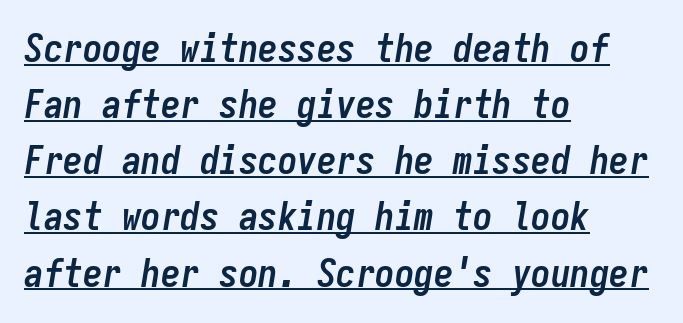
The image shows 39 px semibold, condensed type, italic (leaning right), monospaced; set left-aligned, normal line spacing (1.44x), normal letter spacing, underlined; low stroke contrast and a medium x-height.
